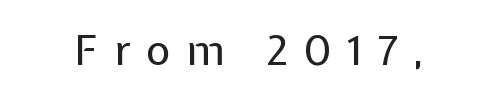
The image shows 42 px regular-weight sans-serif type, upright; set unusually wide letter spacing (+0.38 em), not underlined; low stroke contrast and a medium x-height.
